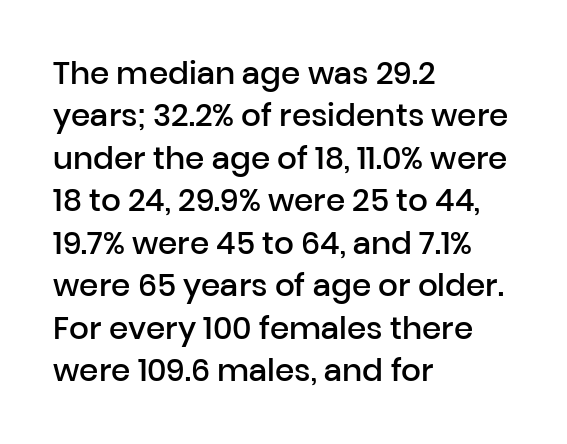
The image shows 31 px semibold sans-serif type, upright; set left-aligned, normal line spacing (1.37x), normal letter spacing, not underlined; low stroke contrast and a medium x-height.
